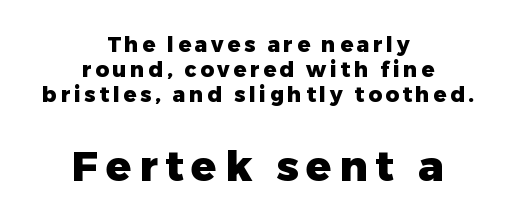
Every character sits straight up, as roman type does. The passage shown is emphatically bold. Serif or sans? Sans — the stroke terminals are bare. Each letter keeps its own natural width here, so spacing adapts to shape. In CSS terms this would be text-align: center.
